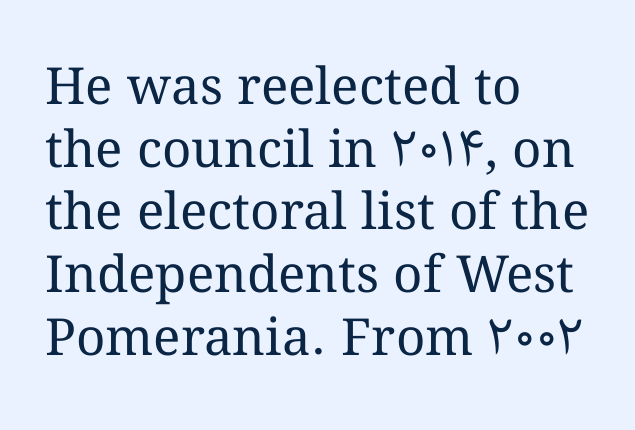
{"italic": "no", "bold": "no", "weight": "regular", "width": "normal", "stroke_contrast": "medium", "x_height": "medium", "monospaced": "no", "underline": "no", "align": "left", "line_spacing_ratio": 1.23, "letter_spacing": "normal", "letter_spacing_em": 0.0, "glyph_px": 51}
